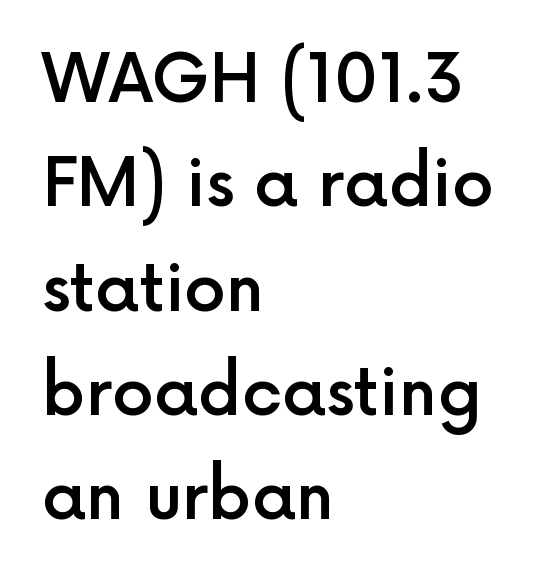
{"serif": "no", "italic": "no", "bold": "semi", "weight": "semibold", "width": "normal", "x_height": "medium", "monospaced": "no", "underline": "no", "align": "left", "line_spacing": "normal", "line_spacing_ratio": 1.58, "letter_spacing": "normal", "letter_spacing_em": 0.0, "glyph_px": 66}
